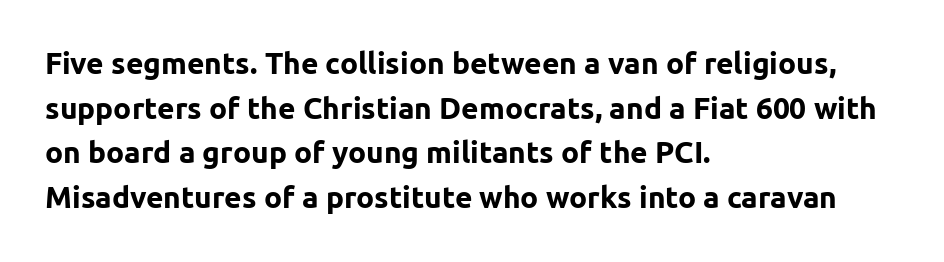
Q: Is the text bold? A: Yes.
Q: Is the text italic (slanted)? A: No, it is upright.
Q: Is the typeface a serif or a sans-serif typeface? A: Sans-serif.
Q: Is the text underlined? A: No.
Q: How is the paragraph aligned? A: Left-aligned.
Q: Is the spacing between letters normal or unusually wide? A: Normal.
Q: Is the spacing between lines tight, normal or loose? A: Normal.
Q: Width (condensed, normal, or wide)? A: Normal.
Q: Stroke contrast? A: Low.
Q: x-height? A: Medium.
Q: Monospaced? A: No.
